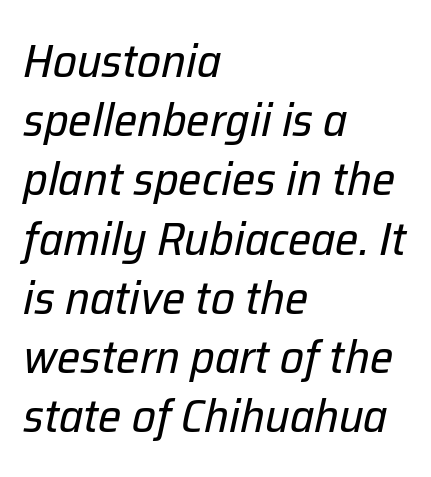
Glance below the letters and you will spot only blank space. The whole block is typeset with a tilt. Counters stay open thanks to moderate or lighter strokes. A student would call this left alignment; a typographer would say flush left, rag right.
